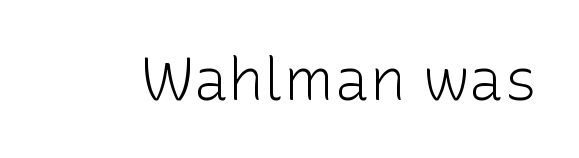
The image shows 59 px light sans-serif type, upright; set normal letter spacing, not underlined; low stroke contrast and a medium x-height.
